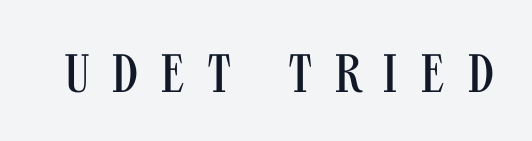
In terms of letterspacing, this is a distinctly airy, spread setting. The weight tops out at a normal text grade. These lines are rendered in a variable-pitch font. Letters rest on an invisible, unmarked baseline. The rendering shows plain stroke endings on the letterforms — a sans-serif design. The specimen reads as upright at a glance.
